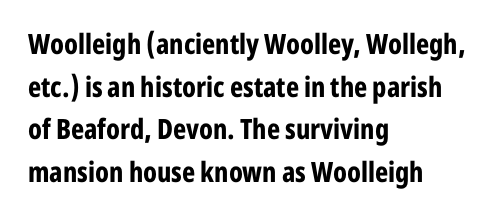
Q: Is the text bold? A: Yes.
Q: Is the text italic (slanted)? A: No, it is upright.
Q: Is the typeface a serif or a sans-serif typeface? A: Sans-serif.
Q: Is the text underlined? A: No.
Q: How is the paragraph aligned? A: Left-aligned.
Q: Is the spacing between letters normal or unusually wide? A: Normal.
Q: Is the spacing between lines tight, normal or loose? A: Normal.
Q: Width (condensed, normal, or wide)? A: Condensed.
Q: Stroke contrast? A: Low.
Q: x-height? A: Medium.
Q: Monospaced? A: No.
